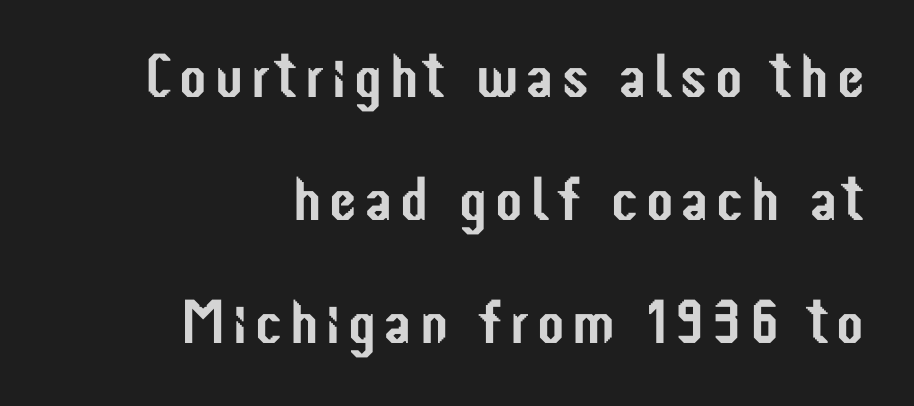
The image shows 62 px condensed sans-serif type, upright; set right-aligned, loose line spacing (1.98x), not underlined; low stroke contrast and a medium x-height.
